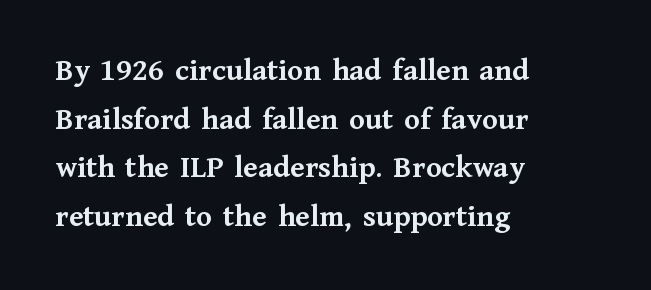
The image shows 32 px semibold serif type, upright; set left-aligned, normal line spacing (1.52x), normal letter spacing, not underlined; medium stroke contrast and a medium x-height.
